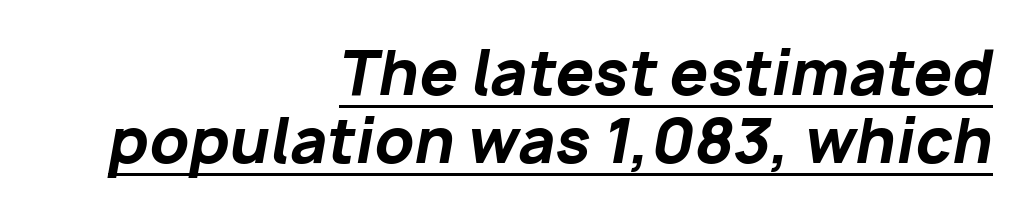
The image shows 61 px bold type, italic (leaning right); set right-aligned, tight line spacing (1.11x), normal letter spacing, underlined; low stroke contrast and a medium x-height.
